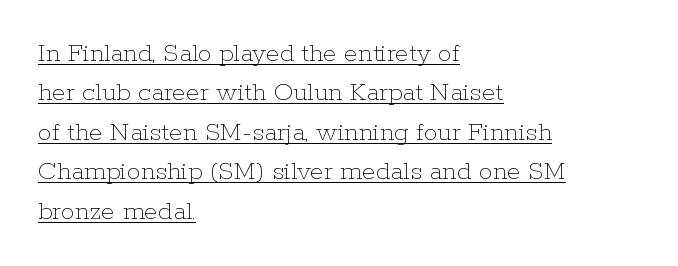
Q: Is the text bold? A: No.
Q: Is the text italic (slanted)? A: No, it is upright.
Q: Is the text underlined? A: Yes.
Q: How is the paragraph aligned? A: Left-aligned.
Q: Is the spacing between letters normal or unusually wide? A: Normal.
Q: Is the spacing between lines tight, normal or loose? A: Normal.
Q: Width (condensed, normal, or wide)? A: Normal.
Q: Stroke contrast? A: Low.
Q: x-height? A: Medium.
Q: Monospaced? A: No.
